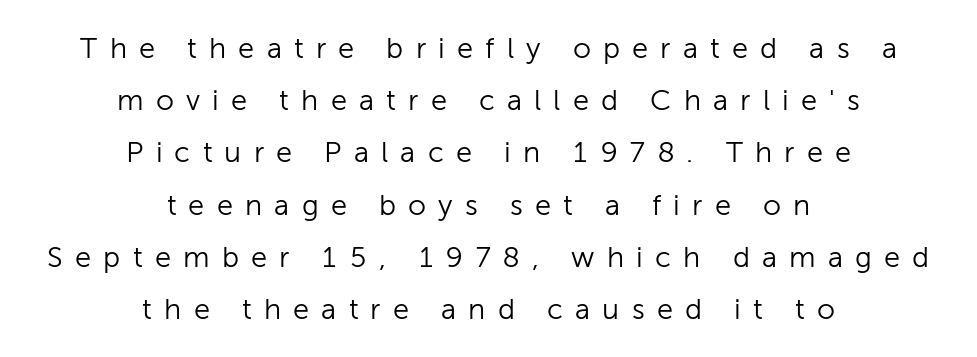
{"serif": "no", "italic": "no", "bold": "no", "weight": "light", "width": "normal", "stroke_contrast": "low", "x_height": "medium", "monospaced": "no", "underline": "no", "align": "center", "line_spacing_ratio": 1.8, "letter_spacing": "wide", "letter_spacing_em": 0.42, "glyph_px": 29}
